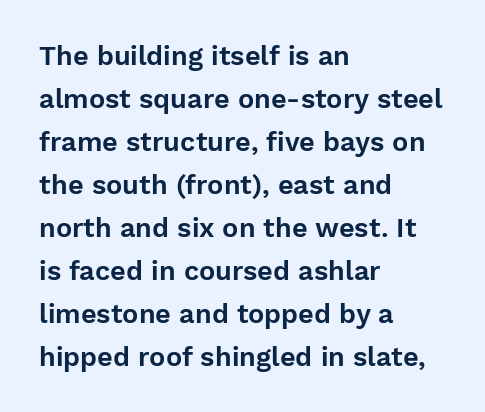
Notice how descenders clear the ascenders below comfortably — that's standard leading. Rendered with straight, roman letterforms. These lines keep a tight, regular rhythm from letter to letter. Only glyphs here, with clear space below each row. Line beginnings align vertically; line endings do not.
